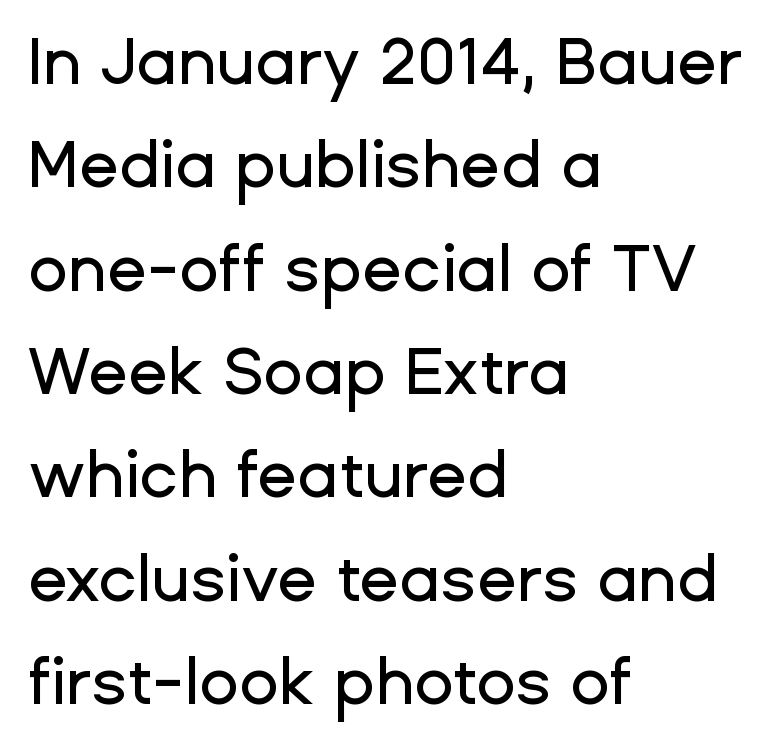
{"serif": "no", "italic": "no", "width": "normal", "stroke_contrast": "low", "x_height": "medium", "monospaced": "no", "underline": "no", "align": "left", "line_spacing": "normal", "line_spacing_ratio": 1.59, "letter_spacing": "normal", "letter_spacing_em": 0.0, "glyph_px": 65}
